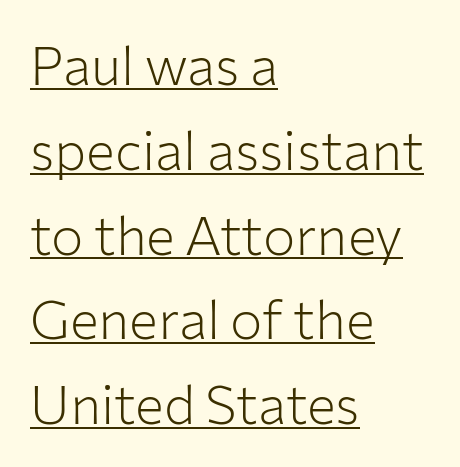
{"serif": "no", "italic": "no", "bold": "no", "weight": "light", "width": "normal", "stroke_contrast": "low", "x_height": "medium", "monospaced": "no", "underline": "yes", "align": "left", "line_spacing": "normal", "line_spacing_ratio": 1.57, "letter_spacing": "normal", "letter_spacing_em": 0.0, "glyph_px": 54}
